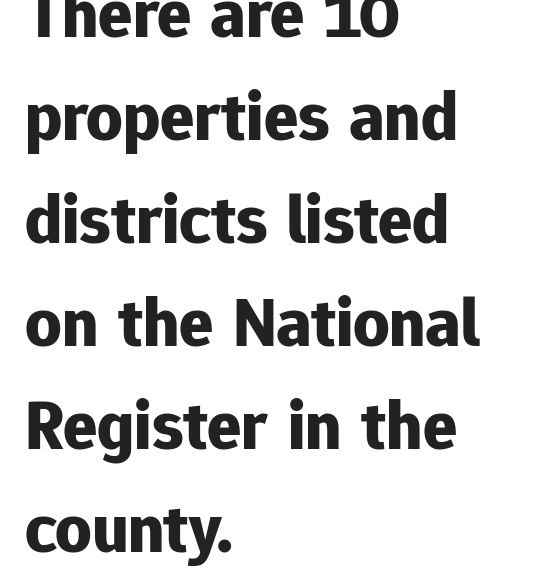
The image shows 71 px bold sans-serif type, upright; set left-aligned, normal line spacing (1.45x), normal letter spacing, not underlined; low stroke contrast and a medium x-height.
